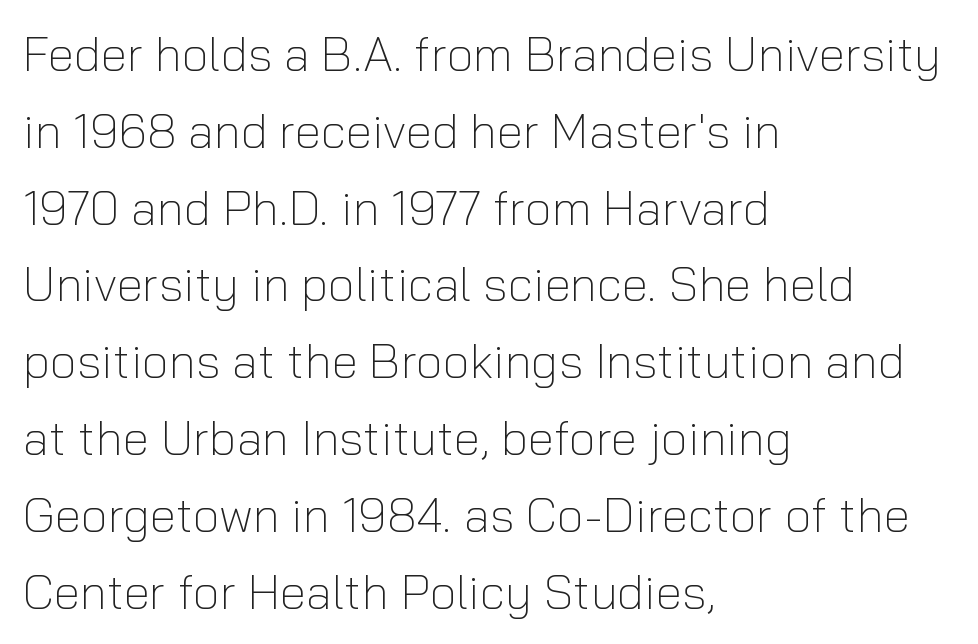
{"serif": "no", "italic": "no", "bold": "no", "weight": "light", "width": "normal", "stroke_contrast": "low", "x_height": "medium", "monospaced": "no", "underline": "no", "align": "left", "line_spacing": "normal", "line_spacing_ratio": 1.6, "letter_spacing": "normal", "letter_spacing_em": 0.0, "glyph_px": 48}
